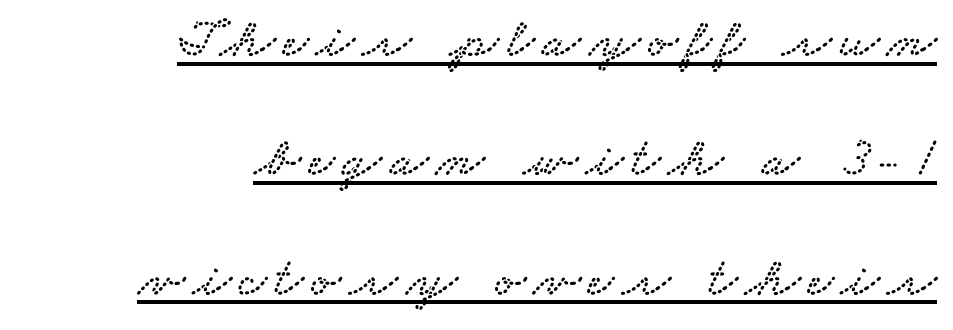
Looks like someone drew a line under every word here. Leftover space on each line is placed entirely before the opening word. Does the leading feel generous? Absolutely, it's lavish. The letters advance in unequal steps, a hallmark of proportional type.
